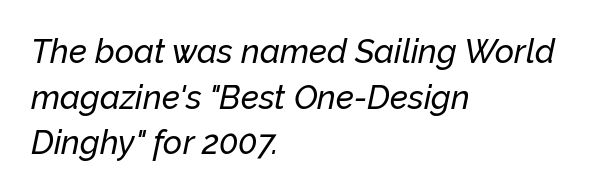
{"italic": "yes", "lean": "right", "slant_degrees": 12, "width": "normal", "stroke_contrast": "low", "x_height": "medium", "monospaced": "no", "underline": "no", "align": "left", "line_spacing": "normal", "line_spacing_ratio": 1.38, "letter_spacing": "normal", "letter_spacing_em": 0.0, "glyph_px": 33}
